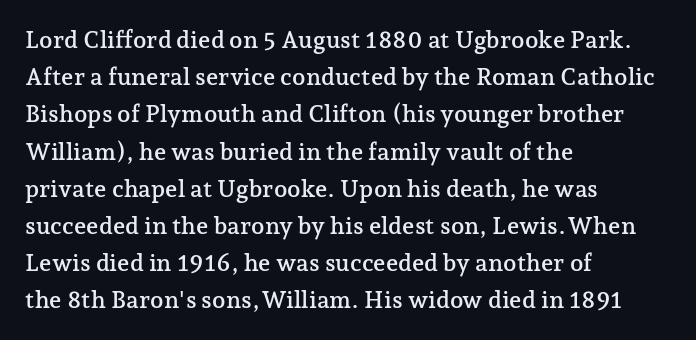
The image shows 24 px text type, upright; set left-aligned, normal line spacing (1.55x), normal letter spacing, not underlined.
